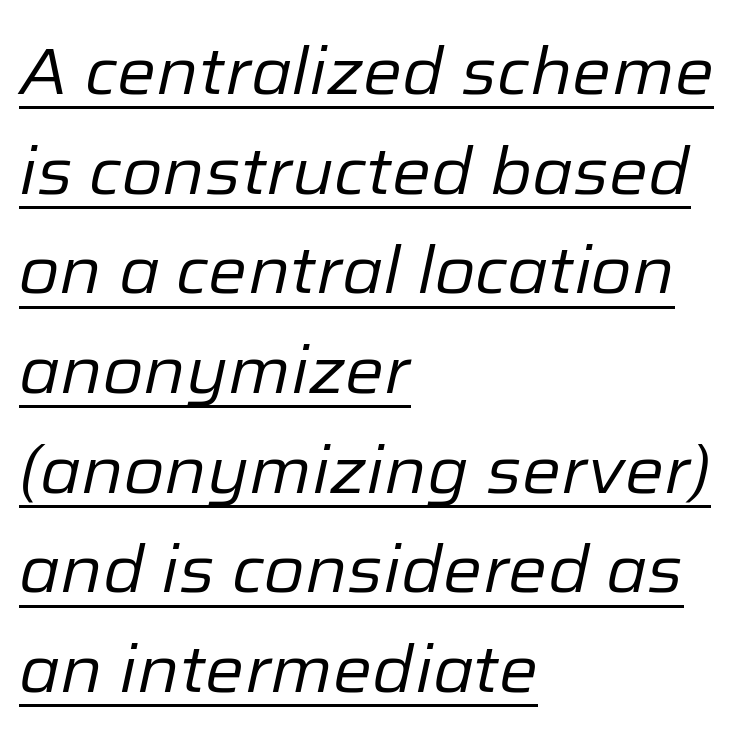
Q: Is the text bold? A: No.
Q: Is the text italic (slanted)? A: Yes, it leans right by about 12 degrees.
Q: Is the text underlined? A: Yes.
Q: How is the paragraph aligned? A: Left-aligned.
Q: Is the spacing between letters normal or unusually wide? A: Normal.
Q: Is the spacing between lines tight, normal or loose? A: Normal.
Q: Width (condensed, normal, or wide)? A: Normal.
Q: Stroke contrast? A: Low.
Q: x-height? A: Medium.
Q: Monospaced? A: No.
